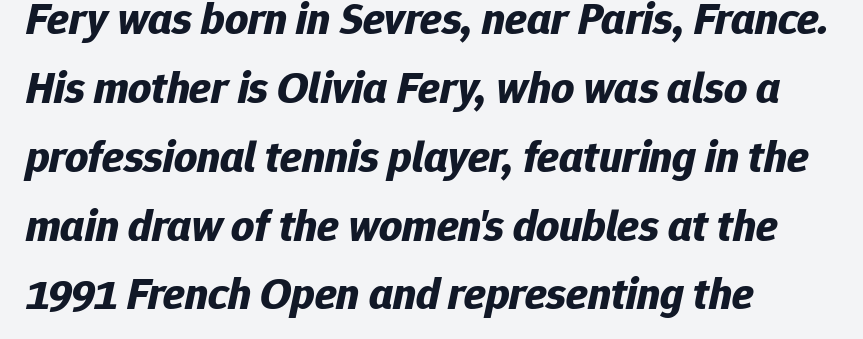
Q: Is the text bold? A: Yes.
Q: Is the text italic (slanted)? A: Yes, it leans right by about 12 degrees.
Q: Is the text underlined? A: No.
Q: How is the paragraph aligned? A: Left-aligned.
Q: Is the spacing between letters normal or unusually wide? A: Normal.
Q: Is the spacing between lines tight, normal or loose? A: Normal.
Q: Width (condensed, normal, or wide)? A: Normal.
Q: Stroke contrast? A: Low.
Q: x-height? A: Medium.
Q: Monospaced? A: No.
